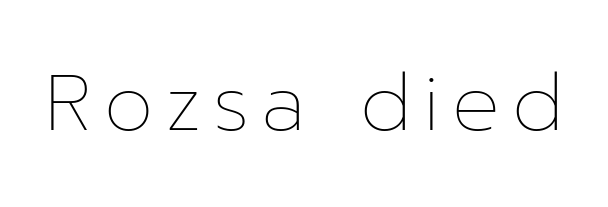
Decoration check: the copy has no underline. No extra ink here — the face is not bold. It's the straight-up-and-down kind of type. Proportional: the letters do not fall into vertical columns.
